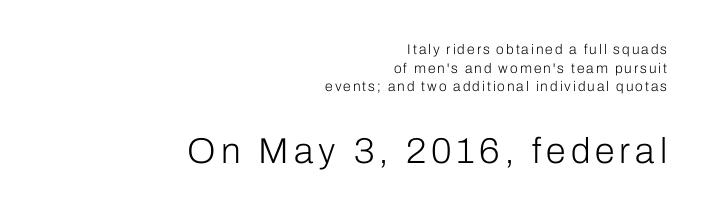
This reads as an unemphasized weight, regular at the heaviest. Do the characters align in a grid? No, the font is proportional. Nope, no serifs anywhere on these letters. A flush-right, rag-left setting is used for this passage.
